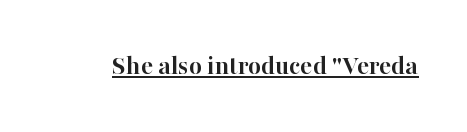
The rendering uses the underline text-decoration. The type sits square on the baseline with zero lean. Spacing between characters is what you'd get straight out of the box. Do the characters align in a grid? No, the font is proportional. The type family on display is of the serif kind. This is heavy type, rendered in bold.
